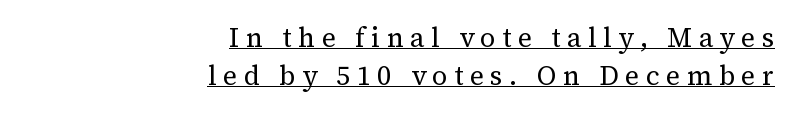
Stems here are at most as thick as an everyday book face. The compositor pushed each line to the right boundary. A continuous stroke trails under the words, as in a hyperlink. Style check: upright. The gaps between neighbouring characters are conspicuously large. The rows are spaced the way most documents space them.
